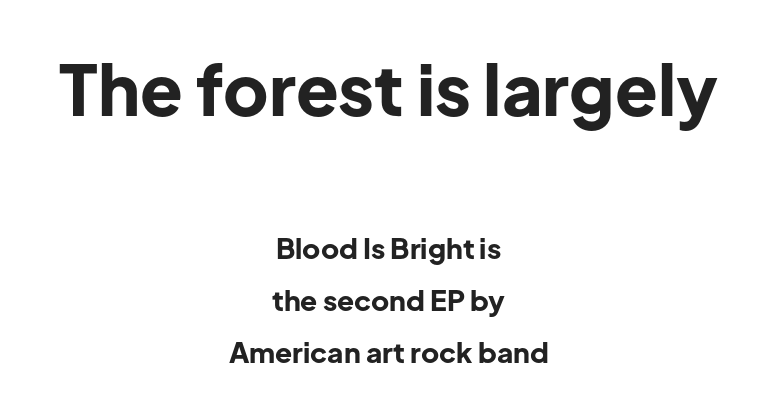
Q: Is the text bold? A: Yes.
Q: Is the text italic (slanted)? A: No, it is upright.
Q: Is the typeface a serif or a sans-serif typeface? A: Sans-serif.
Q: Is the text underlined? A: No.
Q: How is the paragraph aligned? A: Centered.
Q: Is the spacing between letters normal or unusually wide? A: Normal.
Q: Which block of text is set in a larger size, the first (top) or the second (bottom)? A: The first (top) one.
Q: Width (condensed, normal, or wide)? A: Normal.
Q: Stroke contrast? A: Low.
Q: x-height? A: Medium.
Q: Monospaced? A: No.
